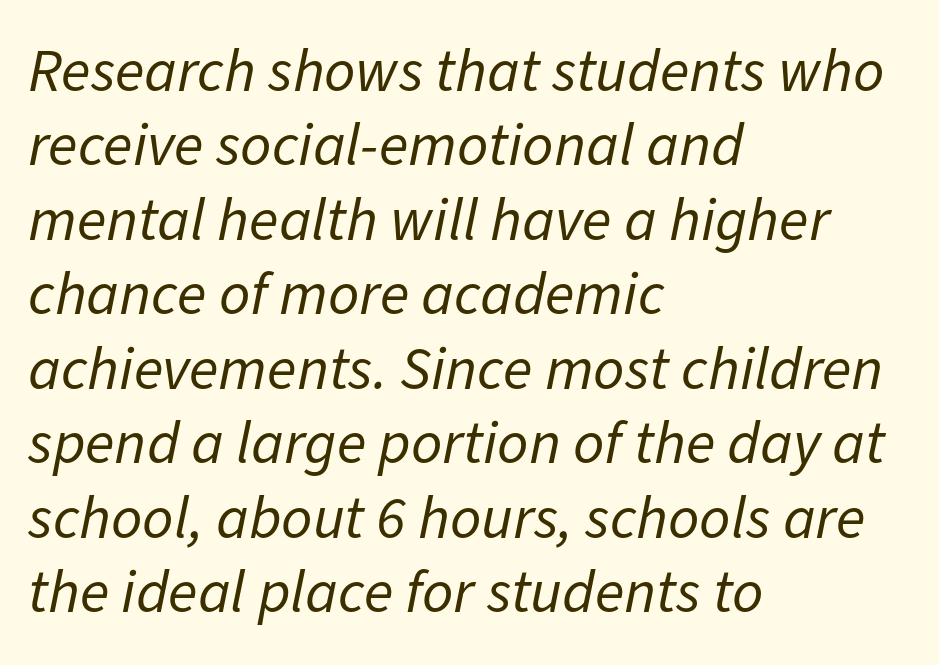
Q: Is the text bold? A: No.
Q: Is the text italic (slanted)? A: Yes, it leans right by about 11 degrees.
Q: Is the text underlined? A: No.
Q: How is the paragraph aligned? A: Left-aligned.
Q: Is the spacing between letters normal or unusually wide? A: Normal.
Q: Width (condensed, normal, or wide)? A: Normal.
Q: Stroke contrast? A: Low.
Q: x-height? A: Medium.
Q: Monospaced? A: No.
